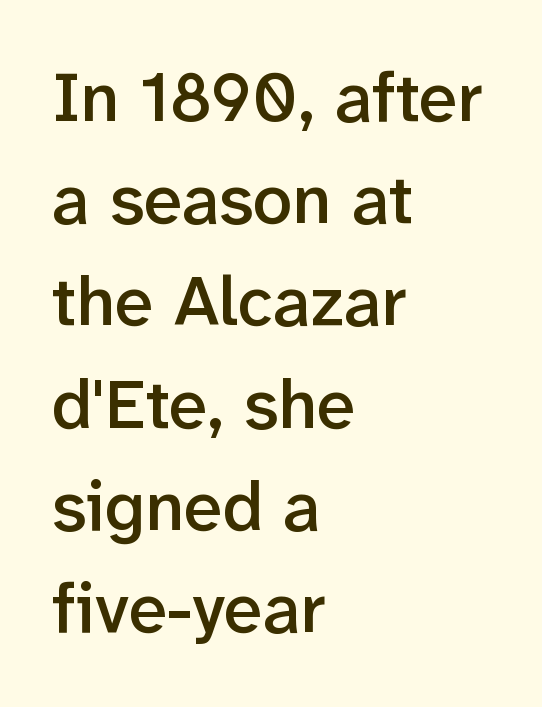
The image shows 70 px semibold sans-serif type, upright; set left-aligned, normal line spacing (1.46x), normal letter spacing, not underlined; low stroke contrast and a medium x-height.
